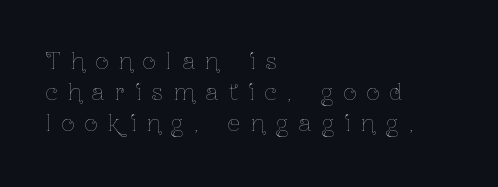
Q: Is the text bold? A: No.
Q: Is the text italic (slanted)? A: No, it is upright.
Q: Is the text underlined? A: No.
Q: How is the paragraph aligned? A: Left-aligned.
Q: Is the spacing between letters normal or unusually wide? A: Unusually wide.
Q: Is the spacing between lines tight, normal or loose? A: Normal.
